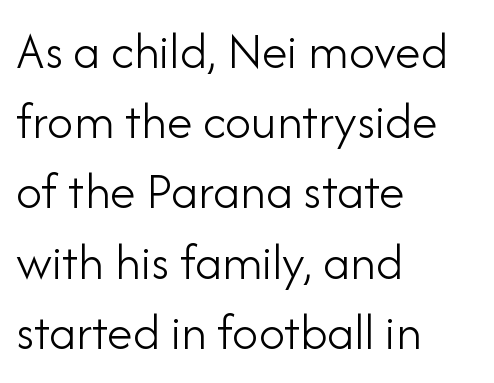
The image shows 52 px light sans-serif type, upright; set left-aligned, normal line spacing (1.35x), normal letter spacing, not underlined; low stroke contrast and a small x-height.
